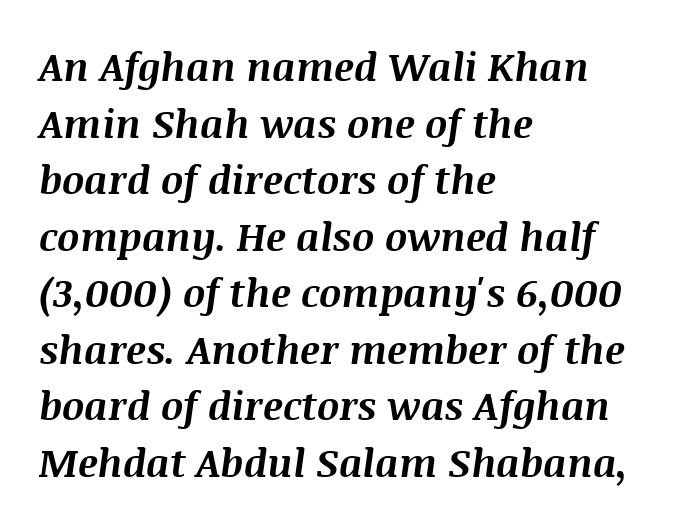
The image shows 39 px bold type, italic (leaning right); set left-aligned, normal line spacing (1.45x), normal letter spacing, not underlined; medium stroke contrast and a large x-height.
